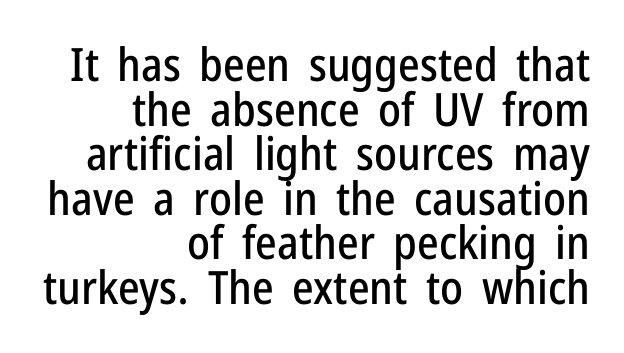
These lines are composed in type without serifs. Vertically, the passage feels compressed, each row crowding the next. Caption: standard tracking, unaltered. It's the straight-up-and-down kind of type. The compositor pushed each line to the right boundary.
